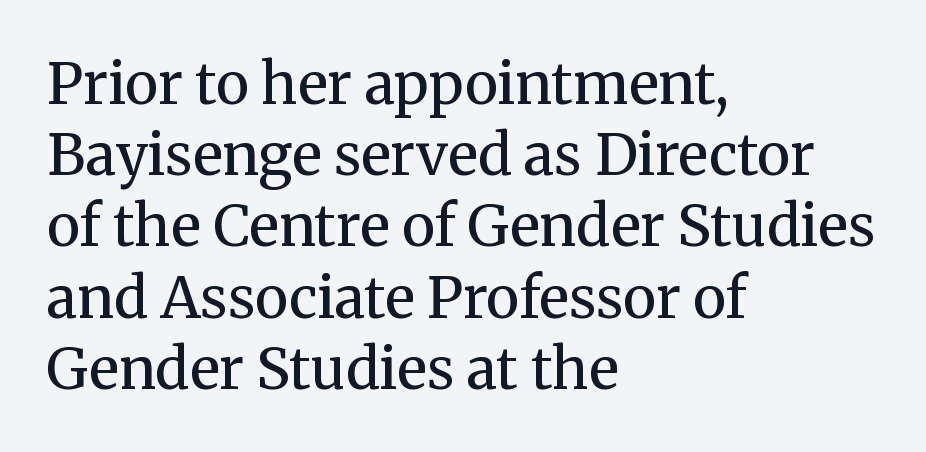
There is no visible air inserted between adjacent glyphs. Rule under the text: the space is simply empty. Here the designer chose a conventional face with non-uniform glyph widths. A quiet, ordinary-to-light weight characterises the typeface. The lettering holds an erect, upright posture throughout.
